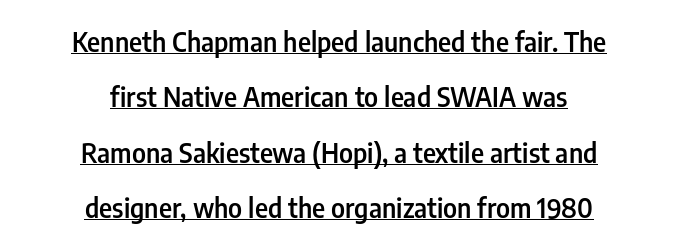
Q: Is the text bold? A: Semi-bold.
Q: Is the text italic (slanted)? A: No, it is upright.
Q: Is the text underlined? A: Yes.
Q: How is the paragraph aligned? A: Centered.
Q: Is the spacing between letters normal or unusually wide? A: Normal.
Q: Is the spacing between lines tight, normal or loose? A: Loose.
